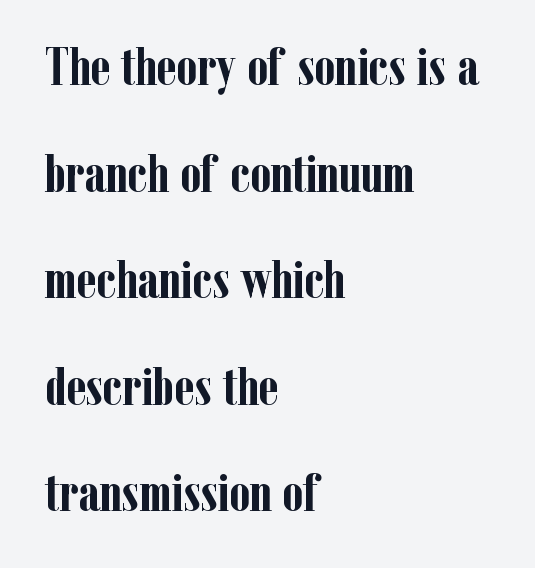
{"serif": "yes", "italic": "no", "bold": "yes", "weight": "semibold", "width": "condensed", "stroke_contrast": "low", "x_height": "medium", "monospaced": "no", "underline": "no", "align": "left", "line_spacing": "loose", "line_spacing_ratio": 2.01, "letter_spacing": "normal", "letter_spacing_em": 0.0, "glyph_px": 53}
